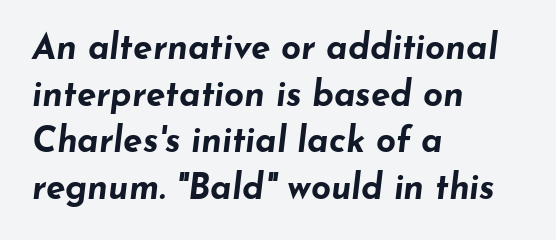
Inter-character spacing is left at the font's built-in metrics. In terms of posture, this sample is oblique. The foot of each line stays bare and open. Regular leading. Pretty heavy lettering here — definitely bold. A student would call this left alignment; a typographer would say flush left, rag right.
